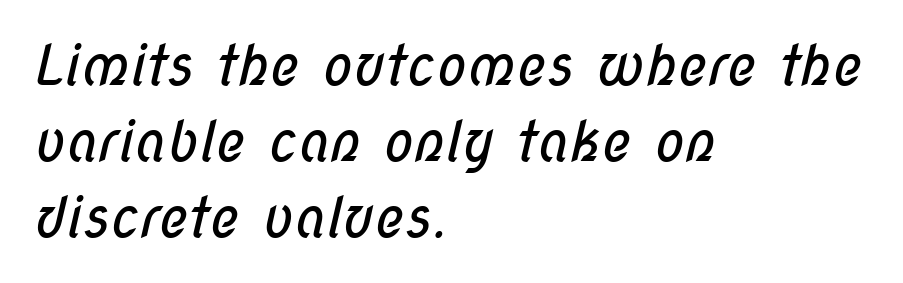
The image shows 56 px regular-weight, condensed sans-serif type; set left-aligned, normal line spacing (1.36x), normal letter spacing, not underlined; low stroke contrast and a medium x-height.
